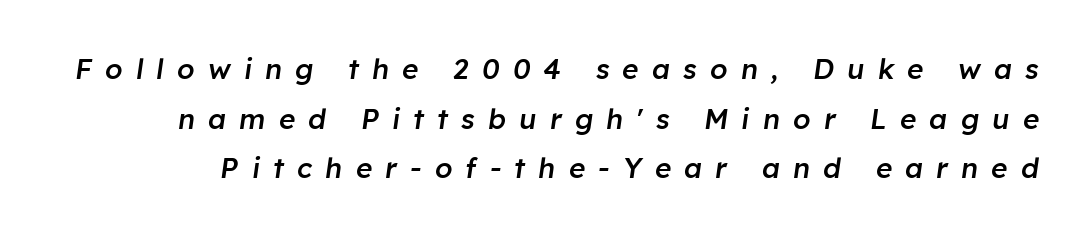
{"italic": "yes", "lean": "right", "slant_degrees": 8, "bold": "semi", "weight": "semibold", "width": "normal", "stroke_contrast": "low", "x_height": "medium", "monospaced": "no", "underline": "no", "line_spacing_ratio": 1.77, "letter_spacing": "wide", "letter_spacing_em": 0.47, "glyph_px": 28}
